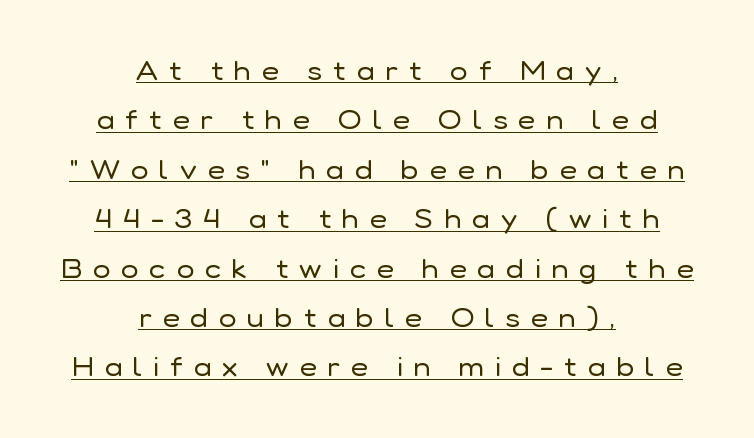
{"italic": "no", "bold": "no", "underline": "yes", "align": "center", "line_spacing": "loose", "line_spacing_ratio": 1.9, "letter_spacing": "wide", "letter_spacing_em": 0.43, "glyph_px": 26}
